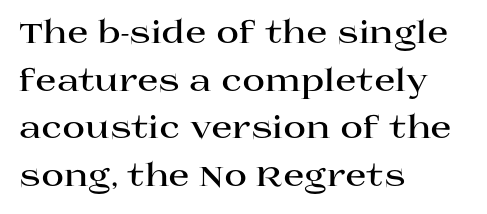
{"serif": "yes", "italic": "no", "bold": "yes", "weight": "bold", "width": "wide", "stroke_contrast": "high", "x_height": "large", "monospaced": "no", "underline": "no", "align": "left", "line_spacing": "normal", "line_spacing_ratio": 1.54, "letter_spacing": "normal", "letter_spacing_em": 0.0, "glyph_px": 31}
